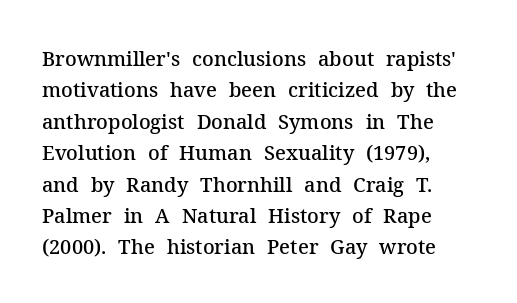
The characters look somewhat weighty, a semibold short of true bold. The passage shown is not underscored anywhere. Tall strokes in this sample are plumb rather than angled. Observe the ordinary spacing: letters are neighbours, not strangers.
